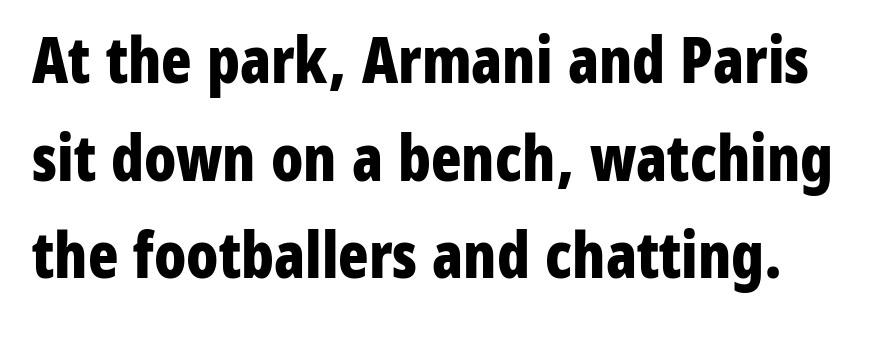
The image shows 63 px bold, condensed sans-serif type, upright; set normal line spacing (1.55x), normal letter spacing, not underlined; low stroke contrast and a medium x-height.
